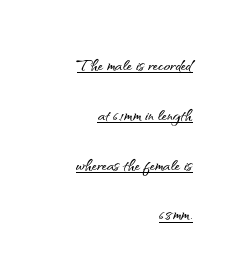
The string is rendered with underlining switched on. The rendering uses a large line-height, opening up the rows. Line endings align vertically; line beginnings do not. Characters follow at the spacing the type designer built in.
